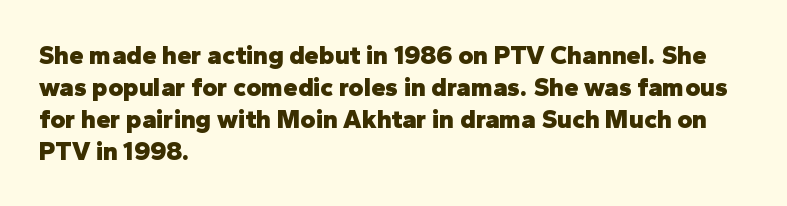
Alignment: flush left. A clean baseline with only descenders dipping below it. Vertical strokes here are truly vertical. Every letter is thick-stroked: bold, no question. A typesetter would call this zero additional tracking.
